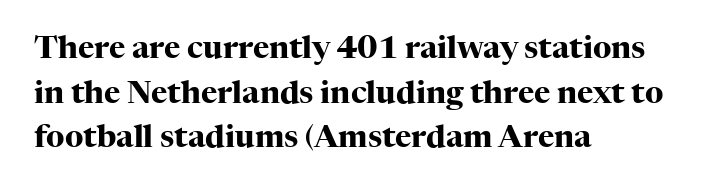
Q: Is the text bold? A: Yes.
Q: Is the text italic (slanted)? A: No, it is upright.
Q: Is the typeface a serif or a sans-serif typeface? A: Serif.
Q: Is the text underlined? A: No.
Q: How is the paragraph aligned? A: Left-aligned.
Q: Is the spacing between letters normal or unusually wide? A: Normal.
Q: Is the spacing between lines tight, normal or loose? A: Normal.
Q: Width (condensed, normal, or wide)? A: Normal.
Q: Stroke contrast? A: High.
Q: x-height? A: Medium.
Q: Monospaced? A: No.
